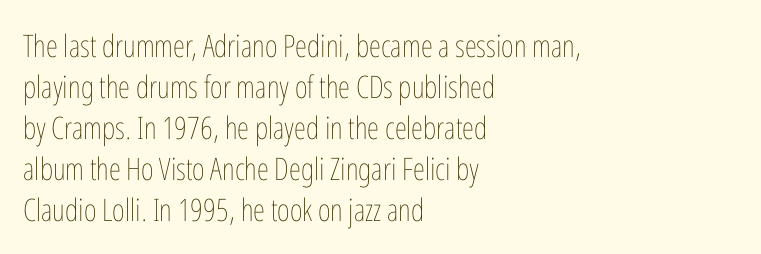
Stroke thickness stays within the range of a standard reading face or lighter. This rendering uses left alignment, leaving the right contour irregular. Bare-footed words on every line. Note the varied advance widths — an 'i' is clearly narrower than an 'm'.
